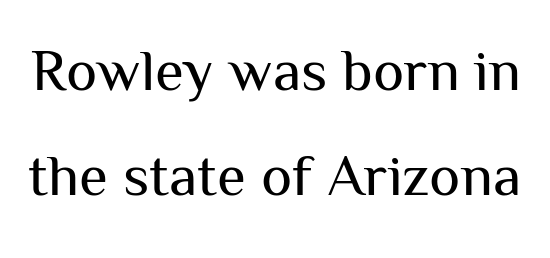
{"serif": "no", "italic": "no", "bold": "no", "weight": "regular", "width": "normal", "stroke_contrast": "medium", "x_height": "medium", "monospaced": "no", "underline": "no", "line_spacing_ratio": 1.78, "letter_spacing": "normal", "letter_spacing_em": 0.0, "glyph_px": 59}
